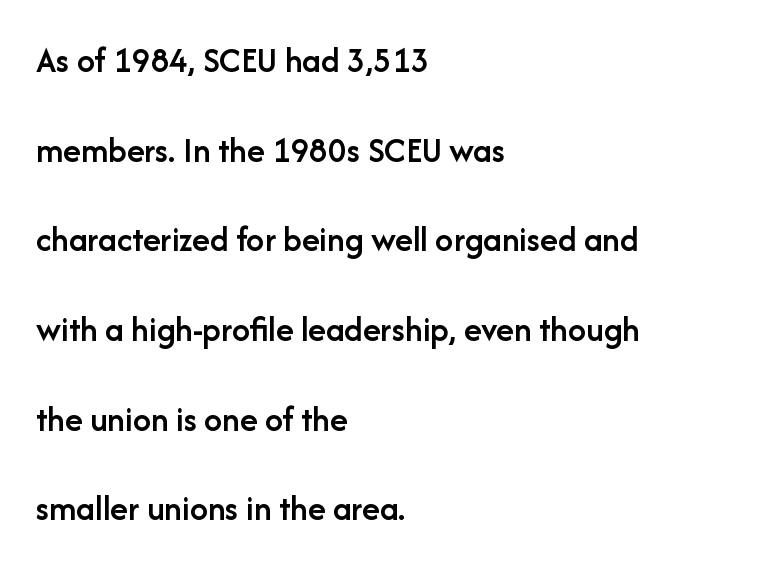
This is the in-between weight designers call semibold or demi. The zone under the glyphs is completely vacant. Teacher's note: observe the even left margin — that is flush-left alignment. Posture: vertical. This sample has the flowing, uneven cadence of proportional lettering. The line texture is even and compact thanks to regular tracking.
